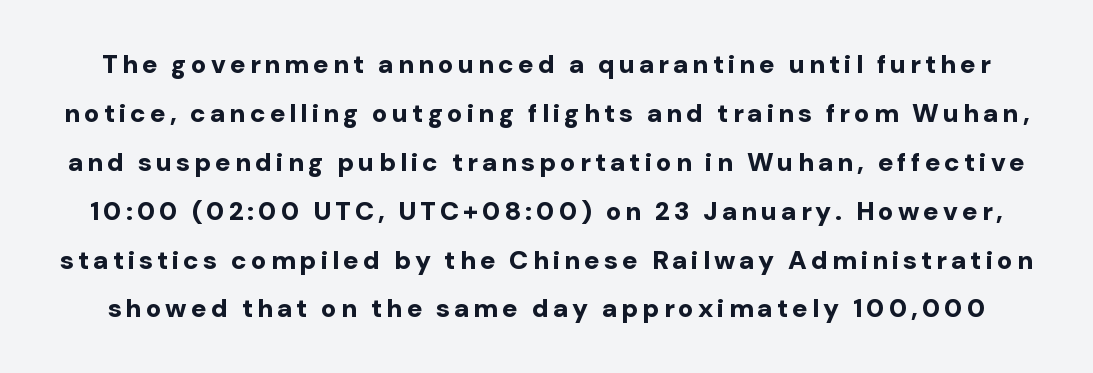
{"italic": "no", "bold": "yes", "underline": "no", "line_spacing_ratio": 1.88, "glyph_px": 26}
